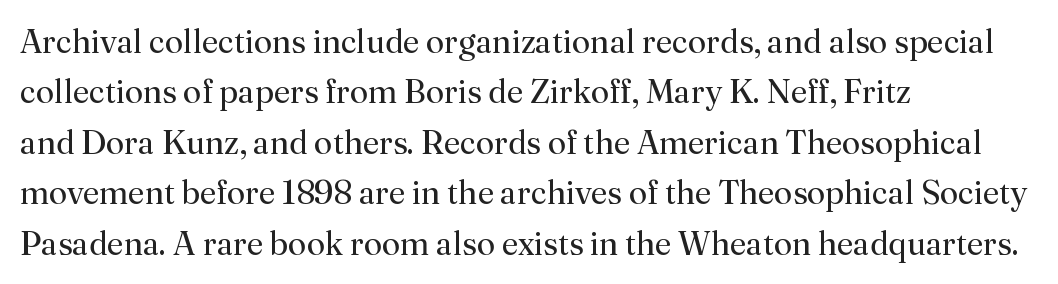
Q: Is the text bold? A: No.
Q: Is the text italic (slanted)? A: No, it is upright.
Q: Is the typeface a serif or a sans-serif typeface? A: Serif.
Q: Is the text underlined? A: No.
Q: How is the paragraph aligned? A: Left-aligned.
Q: Is the spacing between letters normal or unusually wide? A: Normal.
Q: Is the spacing between lines tight, normal or loose? A: Normal.
Q: Width (condensed, normal, or wide)? A: Normal.
Q: Stroke contrast? A: Medium.
Q: x-height? A: Small.
Q: Monospaced? A: No.
